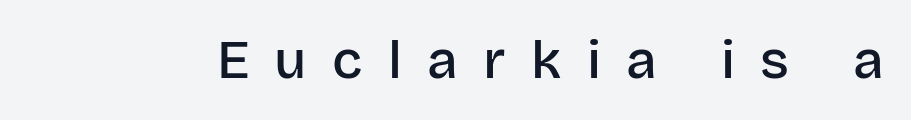
{"serif": "no", "italic": "no", "bold": "semi", "weight": "semibold", "width": "normal", "stroke_contrast": "low", "x_height": "large", "monospaced": "no", "underline": "no", "letter_spacing": "wide", "letter_spacing_em": 0.47, "glyph_px": 54}
